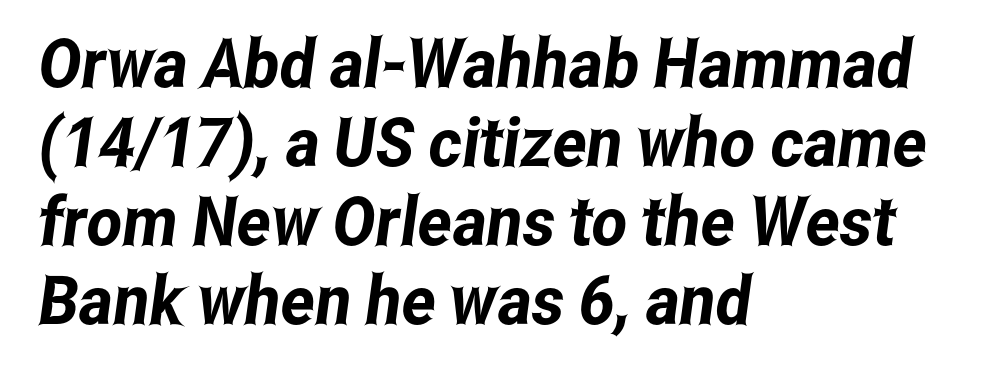
{"serif": "no", "width": "condensed", "stroke_contrast": "low", "x_height": "medium", "monospaced": "no", "underline": "no", "align": "left", "line_spacing_ratio": 1.16, "letter_spacing": "normal", "letter_spacing_em": 0.0, "glyph_px": 68}
